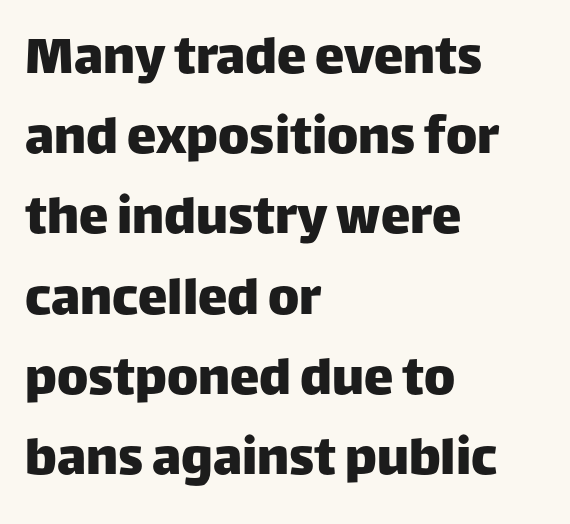
{"serif": "no", "italic": "no", "width": "normal", "stroke_contrast": "low", "x_height": "large", "monospaced": "no", "underline": "no", "align": "left", "line_spacing": "normal", "line_spacing_ratio": 1.36, "letter_spacing": "normal", "letter_spacing_em": 0.0, "glyph_px": 59}
